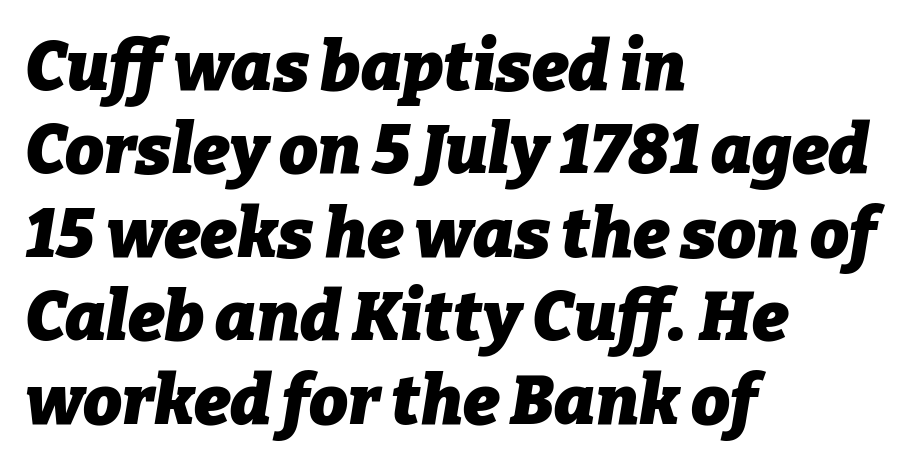
The image shows 69 px heavy type, italic (leaning right); set left-aligned, line spacing 1.21x, normal letter spacing, not underlined; low stroke contrast and a medium x-height.
